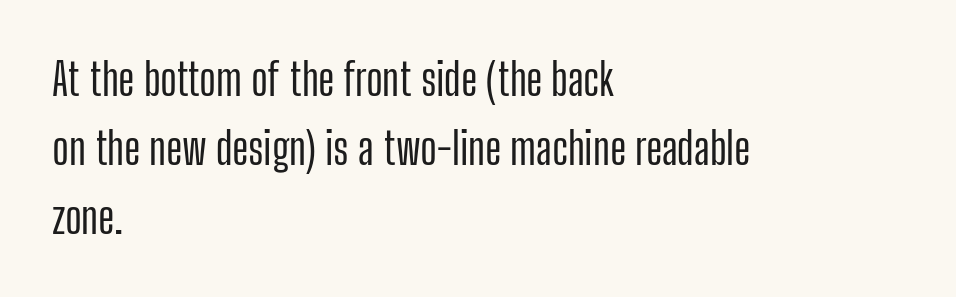
Which margin do the lines hug? The left one — the right edge is uneven. The foot of each line stays bare and open. Interline gaps are of average width in this sample. The letters carry no serifs — their stems end cleanly without finishing strokes. A typesetter would call this proportional, since set widths differ per character. The lettering stays uniformly vertical, giving the passage a roman look.
